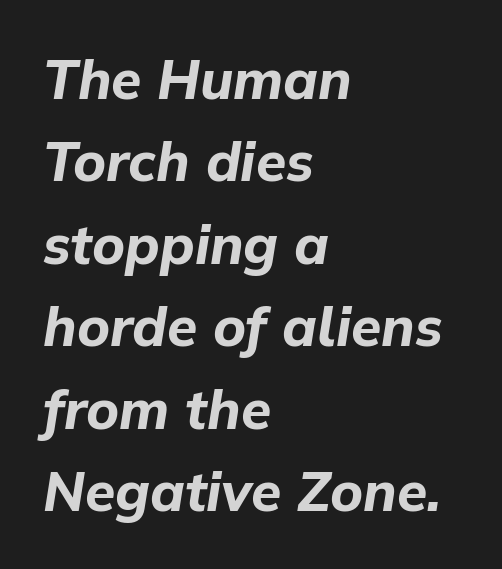
The image shows 55 px bold type, italic (leaning right); set left-aligned, normal line spacing (1.5x), normal letter spacing, not underlined; low stroke contrast and a medium x-height.
